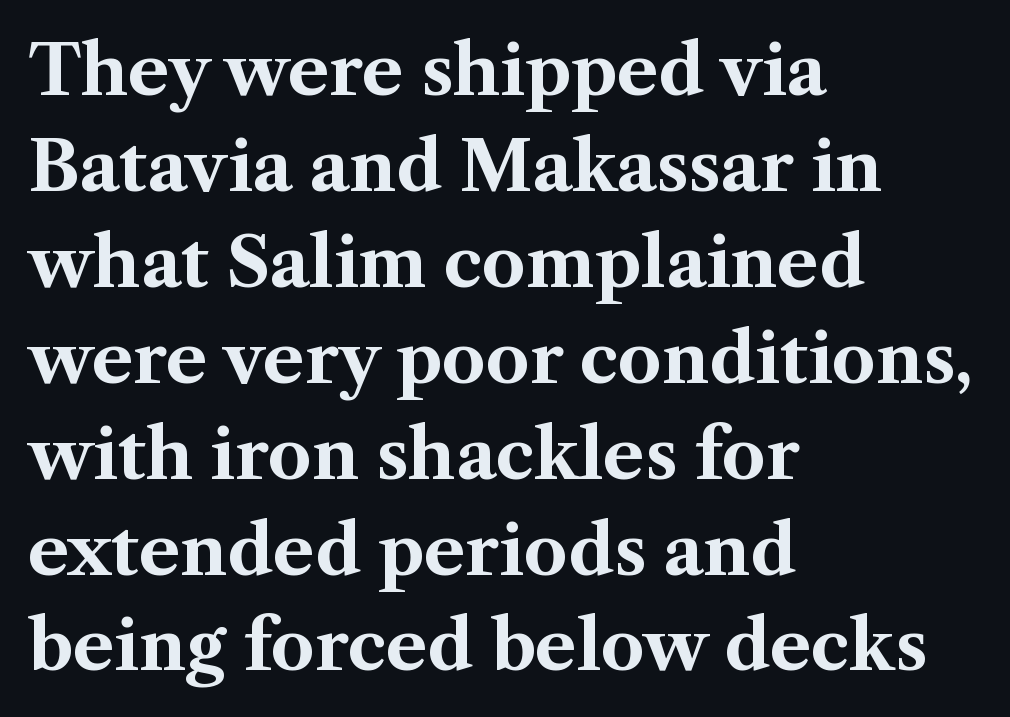
{"serif": "yes", "italic": "no", "bold": "yes", "weight": "bold", "width": "normal", "stroke_contrast": "medium", "x_height": "medium", "monospaced": "no", "underline": "no", "align": "left", "line_spacing": "normal", "line_spacing_ratio": 1.39, "letter_spacing": "normal", "letter_spacing_em": 0.0, "glyph_px": 69}
